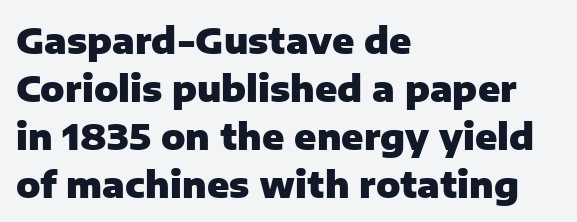
Is there any slant? The stems are plumb. These lines are rendered in a variable-pitch font. Teacher's note: observe the even left margin — that is flush-left alignment. A clean baseline with only descenders dipping below it.
